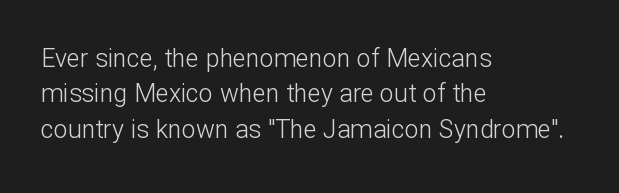
{"italic": "no", "bold": "no", "underline": "no", "align": "left", "line_spacing": "normal", "line_spacing_ratio": 1.42, "letter_spacing": "normal", "letter_spacing_em": 0.0, "glyph_px": 25}
